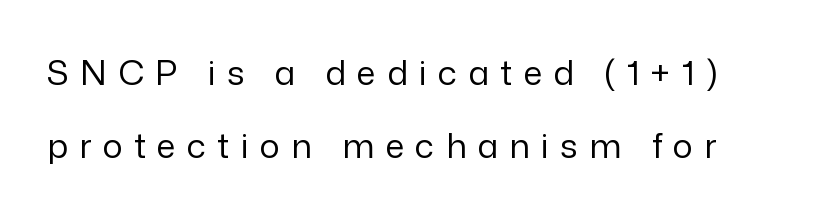
Q: Is the text bold? A: No.
Q: Is the text italic (slanted)? A: No, it is upright.
Q: Is the typeface a serif or a sans-serif typeface? A: Sans-serif.
Q: Is the text underlined? A: No.
Q: Is the spacing between letters normal or unusually wide? A: Unusually wide.
Q: Is the spacing between lines tight, normal or loose? A: Loose.
Q: Width (condensed, normal, or wide)? A: Normal.
Q: Stroke contrast? A: Low.
Q: x-height? A: Medium.
Q: Monospaced? A: No.
